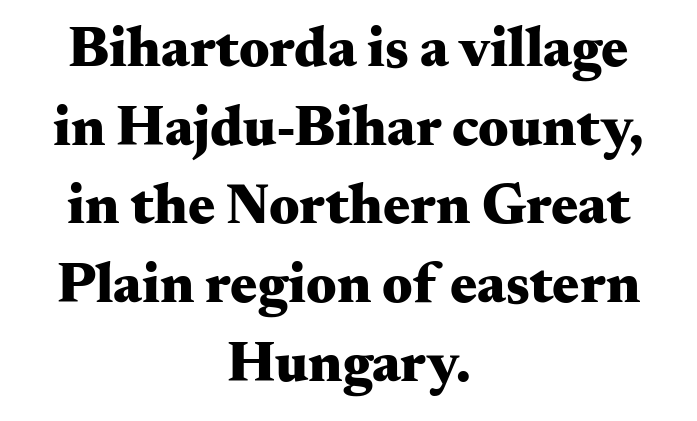
Pretty heavy lettering here — definitely bold. Short and long lines alike share a common midpoint. Successive baselines arrive at the customary interval. The face used here is seriffed, in the tradition of book romans. Upright lettering throughout. Only glyphs here, with clear space below each row.
